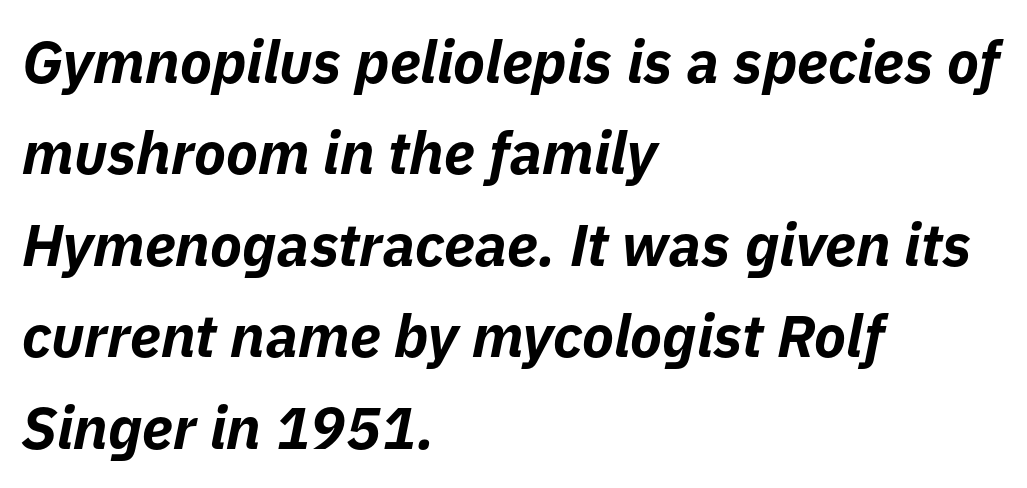
Q: Is the text bold? A: Yes.
Q: Is the text italic (slanted)? A: Yes, it leans right by about 11 degrees.
Q: Is the text underlined? A: No.
Q: How is the paragraph aligned? A: Left-aligned.
Q: Is the spacing between letters normal or unusually wide? A: Normal.
Q: Is the spacing between lines tight, normal or loose? A: Normal.
Q: Width (condensed, normal, or wide)? A: Normal.
Q: Stroke contrast? A: Low.
Q: x-height? A: Medium.
Q: Monospaced? A: No.
